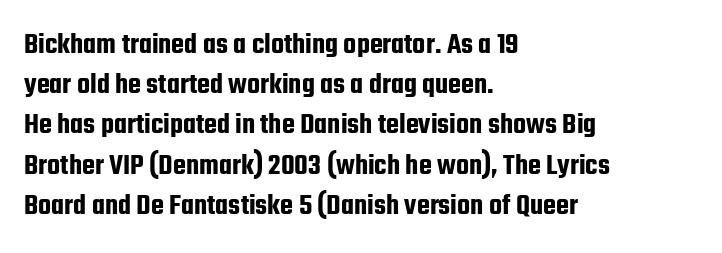
Q: Is the text italic (slanted)? A: No, it is upright.
Q: Is the typeface a serif or a sans-serif typeface? A: Sans-serif.
Q: Is the text underlined? A: No.
Q: How is the paragraph aligned? A: Left-aligned.
Q: Is the spacing between letters normal or unusually wide? A: Normal.
Q: Is the spacing between lines tight, normal or loose? A: Normal.
Q: Width (condensed, normal, or wide)? A: Condensed.
Q: Stroke contrast? A: Low.
Q: x-height? A: Medium.
Q: Monospaced? A: No.
